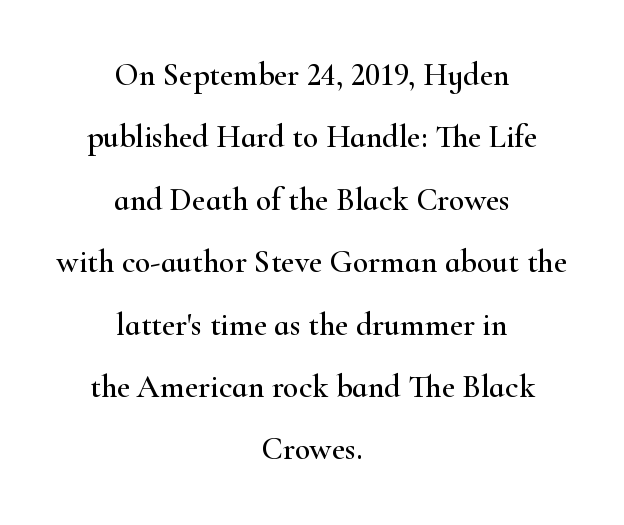
Every character sits straight up, as roman type does. Classification — serif. These lines keep a tight, regular rhythm from letter to letter. The rendering uses a large line-height, opening up the rows. Notice how the passage keeps no hard edge, just a central spine. Note the varied advance widths — an 'i' is clearly narrower than an 'm'.
